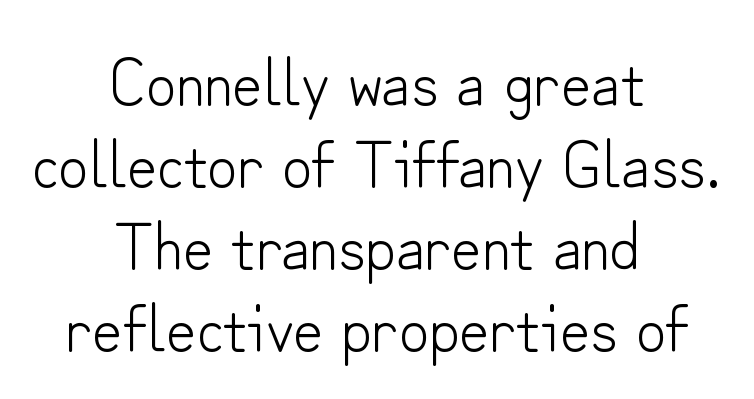
Q: Is the text bold? A: No.
Q: Is the text italic (slanted)? A: No, it is upright.
Q: Is the typeface a serif or a sans-serif typeface? A: Sans-serif.
Q: Is the text underlined? A: No.
Q: How is the paragraph aligned? A: Centered.
Q: Is the spacing between letters normal or unusually wide? A: Normal.
Q: Width (condensed, normal, or wide)? A: Normal.
Q: Stroke contrast? A: Low.
Q: x-height? A: Small.
Q: Monospaced? A: No.
